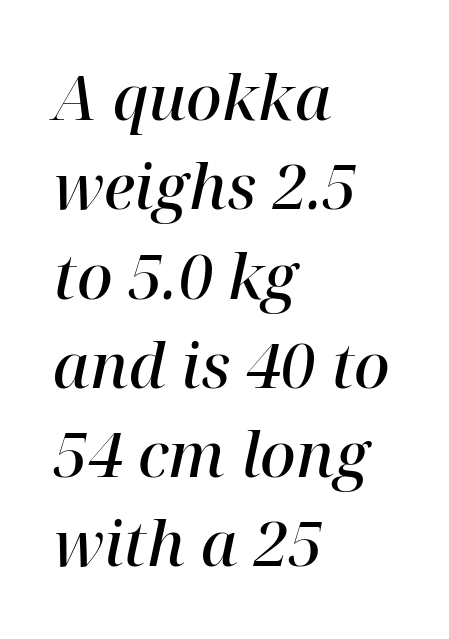
The image shows 62 px semibold serif type, italic (leaning right); set left-aligned, normal line spacing (1.44x), normal letter spacing, not underlined; high stroke contrast and a medium x-height.
